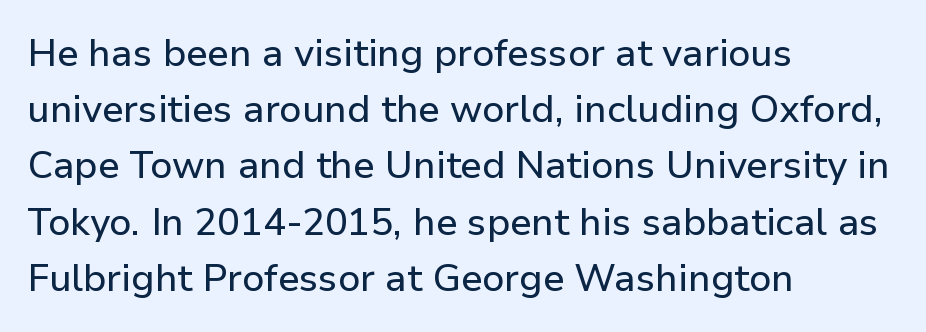
These lines keep a tight, regular rhythm from letter to letter. One-word summary of the alignment: left. The font family rendered here belongs to the sans-serif group. Looks like regular typesetting: each glyph gets only the width it needs.
